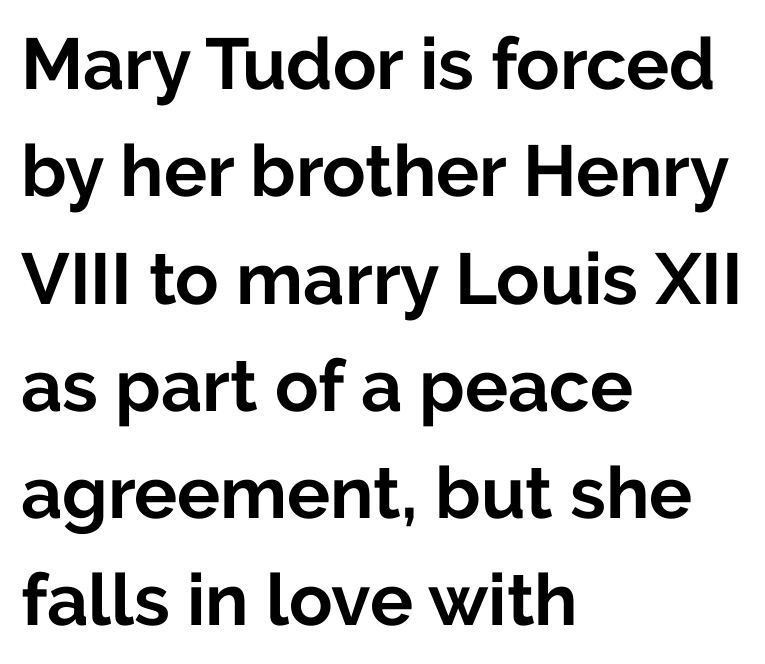
The image shows 72 px bold sans-serif type, upright; set left-aligned, normal line spacing (1.49x), normal letter spacing, not underlined; low stroke contrast and a medium x-height.
